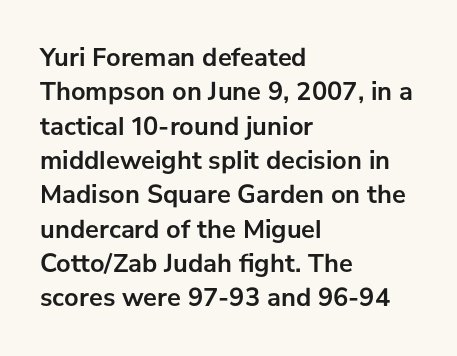
Words appear dense and cohesive because spacing is normal. Typeset ragged right — the left edge is the straight one. This sample keeps an unexceptional amount of space between lines. A clean baseline with only descenders dipping below it. Notice how thick the strokes are: this is what a full bold looks like. This is the regular roman posture of the typeface.
